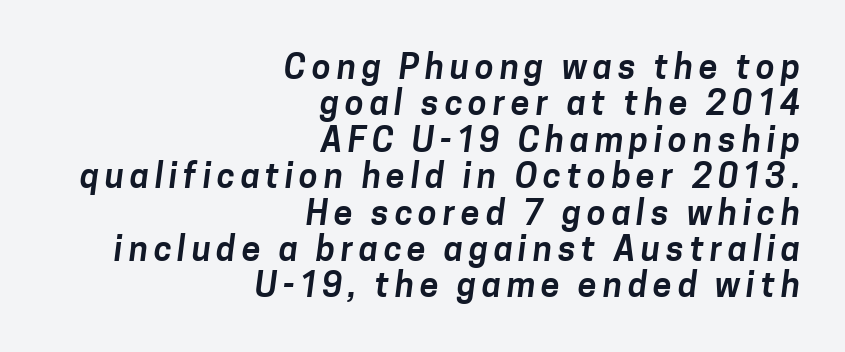
Q: Is the typeface a serif or a sans-serif typeface? A: Sans-serif.
Q: Is the text underlined? A: No.
Q: How is the paragraph aligned? A: Right-aligned.
Q: Is the spacing between lines tight, normal or loose? A: Tight.
Q: Width (condensed, normal, or wide)? A: Normal.
Q: Stroke contrast? A: Low.
Q: x-height? A: Medium.
Q: Monospaced? A: No.
